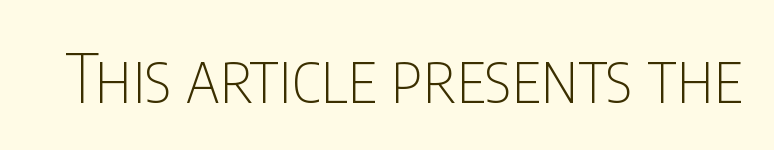
The image shows 68 px thin, condensed sans-serif type, upright; set normal letter spacing, not underlined; low stroke contrast and a large x-height.
